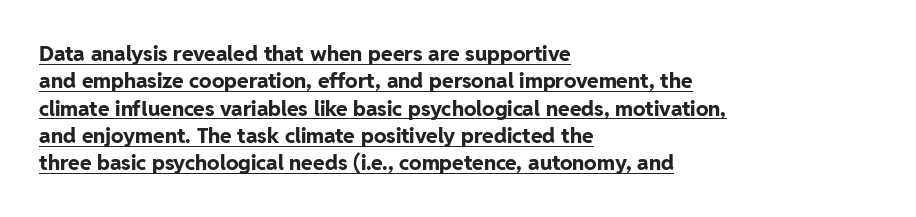
The image shows 21 px bold type, upright; set left-aligned, normal line spacing (1.3x), normal letter spacing, underlined.
